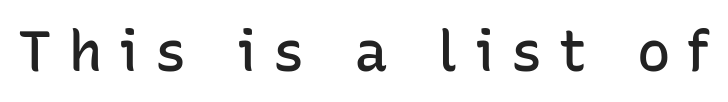
{"serif": "no", "italic": "no", "bold": "semi", "weight": "semibold", "width": "normal", "stroke_contrast": "low", "x_height": "medium", "monospaced": "no", "underline": "no", "letter_spacing": "wide", "letter_spacing_em": 0.3, "glyph_px": 56}
